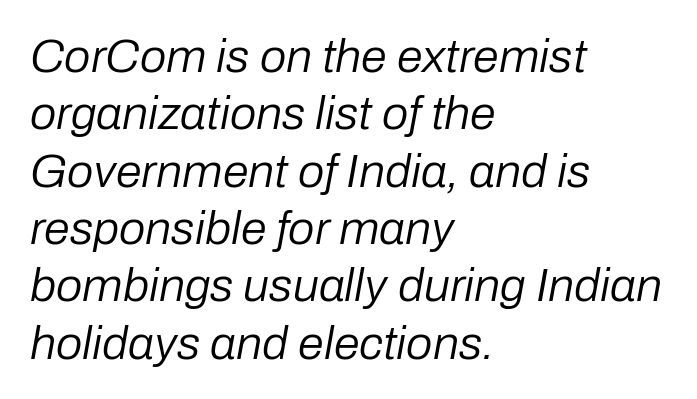
Q: Is the text bold? A: No.
Q: Is the text italic (slanted)? A: Yes, it leans right by about 10 degrees.
Q: Is the text underlined? A: No.
Q: How is the paragraph aligned? A: Left-aligned.
Q: Is the spacing between letters normal or unusually wide? A: Normal.
Q: Width (condensed, normal, or wide)? A: Normal.
Q: Stroke contrast? A: Low.
Q: x-height? A: Medium.
Q: Monospaced? A: No.
